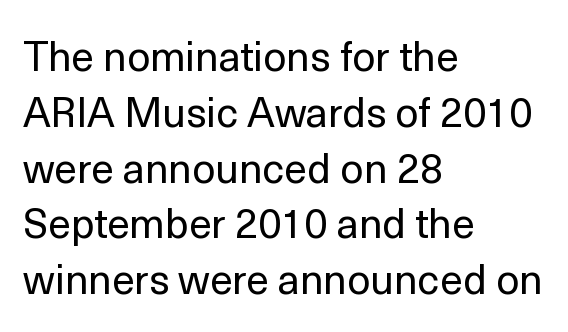
The strokes are not fattened; the text isn't bold. The designer went with a sans here, leaving each stem footless. The space directly below the letters is spotless. Posture: upright roman. The vertical gap from one line to the next is medium.
